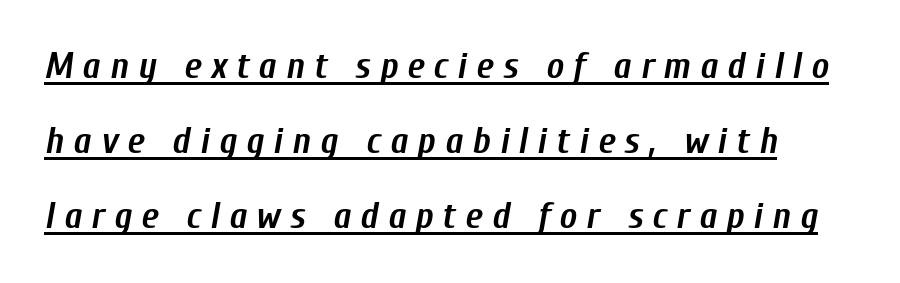
{"italic": "yes", "lean": "right", "slant_degrees": 10, "bold": "yes", "weight": "semibold", "width": "condensed", "stroke_contrast": "low", "x_height": "medium", "monospaced": "no", "underline": "yes", "line_spacing": "loose", "line_spacing_ratio": 2.03, "letter_spacing": "wide", "letter_spacing_em": 0.25, "glyph_px": 37}
